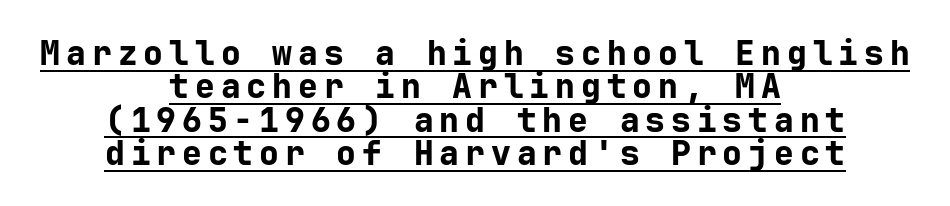
Q: Is the text bold? A: Yes.
Q: Is the text italic (slanted)? A: No, it is upright.
Q: Is the typeface a serif or a sans-serif typeface? A: Sans-serif.
Q: Is the text underlined? A: Yes.
Q: How is the paragraph aligned? A: Centered.
Q: Is the spacing between lines tight, normal or loose? A: Tight.
Q: Width (condensed, normal, or wide)? A: Normal.
Q: Stroke contrast? A: Low.
Q: x-height? A: Medium.
